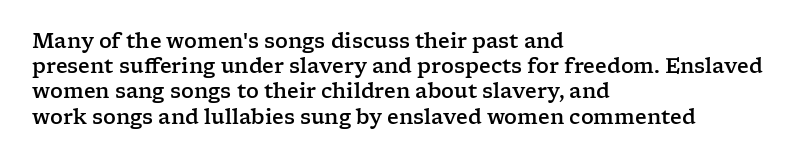
Q: Is the text italic (slanted)? A: No, it is upright.
Q: Is the text underlined? A: No.
Q: How is the paragraph aligned? A: Left-aligned.
Q: Is the spacing between letters normal or unusually wide? A: Normal.
Q: Is the spacing between lines tight, normal or loose? A: Normal.
